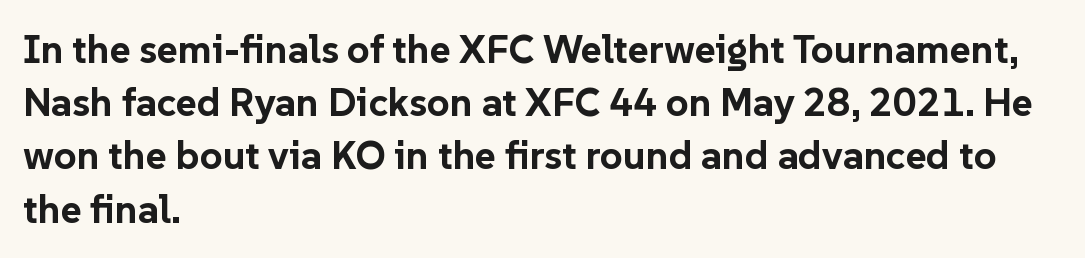
The image shows 40 px bold sans-serif type, upright; set left-aligned, normal line spacing (1.33x), normal letter spacing, not underlined; low stroke contrast and a medium x-height.
